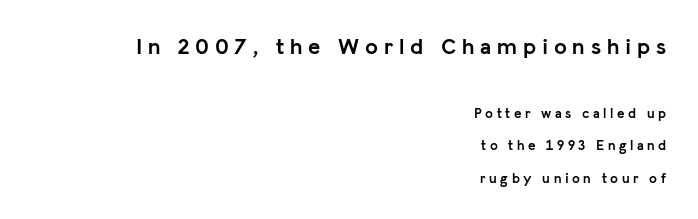
Ascenders rise straight up at ninety degrees. The first block has been scaled up relative to the second. What's the leading like? Stretched, with rows far apart. Short and long lines alike share a common ending point at right. A clean baseline with only descenders dipping below it.
